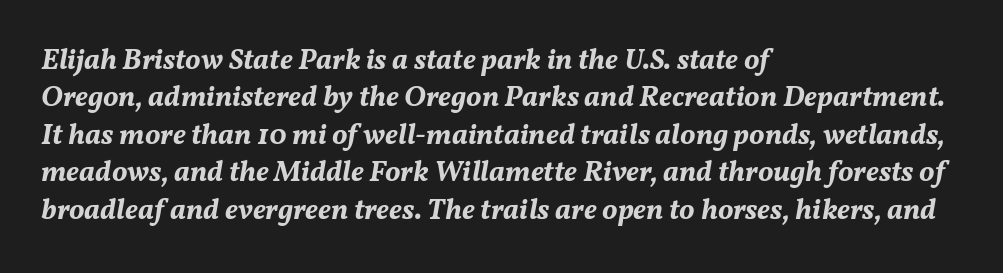
Check the space under the baseline: it is left empty. The face used here has a pronounced slope to its letters. The font is running at its bold setting. Short and long lines alike share a common starting point at left. Line spacing here is normal. Tracking here is standard; glyphs follow each other at the usual distance.
